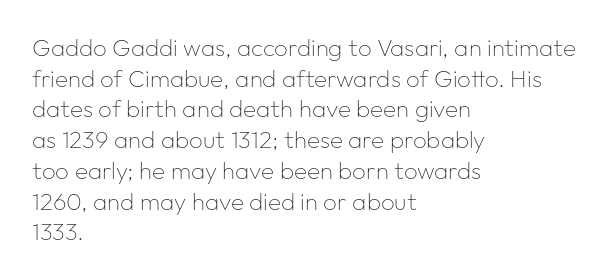
{"italic": "no", "bold": "no", "underline": "no", "align": "left", "line_spacing": "normal", "line_spacing_ratio": 1.28, "letter_spacing": "normal", "letter_spacing_em": 0.0, "glyph_px": 24}
